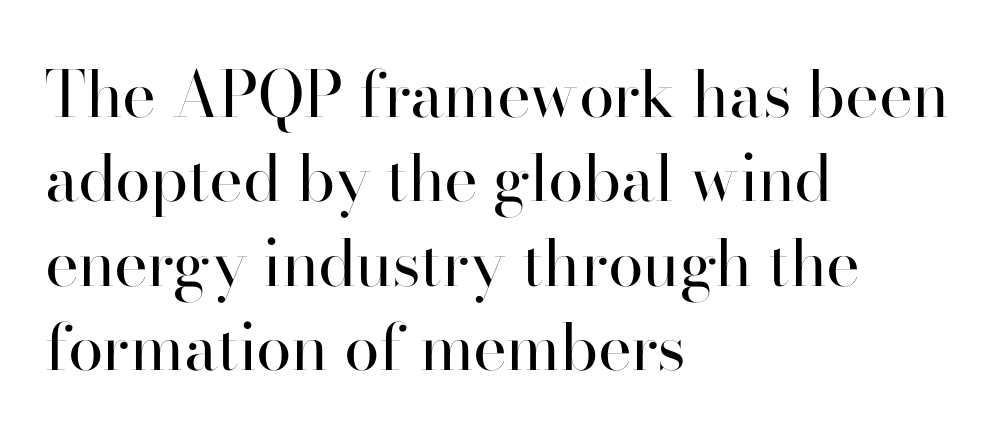
The image shows 64 px regular-weight sans-serif type, upright; set left-aligned, normal line spacing (1.32x), normal letter spacing, not underlined; high stroke contrast and a small x-height.
